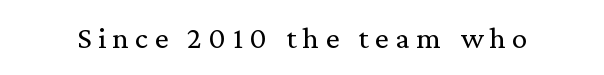
No word sits above an underline. When letters stand straight like this, we call the style roman or upright. The strokes are not fattened; the text isn't bold. Someone cranked the tracking dial way up on this one.
